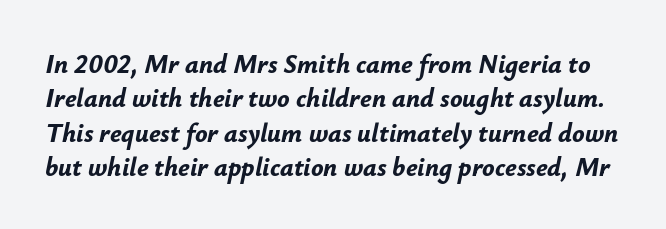
Q: Is the text bold? A: Yes.
Q: Is the text italic (slanted)? A: Yes, it leans right by about 12 degrees.
Q: Is the text underlined? A: No.
Q: Is the spacing between letters normal or unusually wide? A: Normal.
Q: Is the spacing between lines tight, normal or loose? A: Normal.
